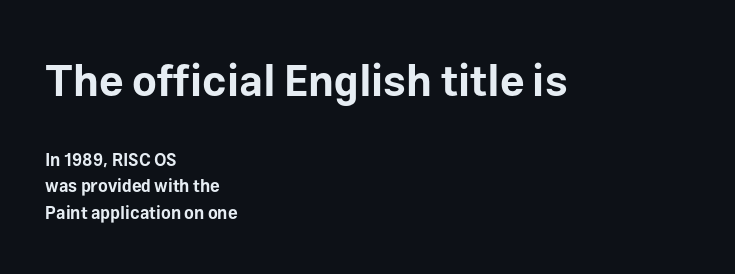
Q: Is the text bold? A: Yes.
Q: Is the text italic (slanted)? A: No, it is upright.
Q: Is the typeface a serif or a sans-serif typeface? A: Sans-serif.
Q: Is the text underlined? A: No.
Q: How is the paragraph aligned? A: Left-aligned.
Q: Is the spacing between letters normal or unusually wide? A: Normal.
Q: Is the spacing between lines tight, normal or loose? A: Normal.
Q: Which block of text is set in a larger size, the first (top) or the second (bottom)? A: The first (top) one.
Q: Width (condensed, normal, or wide)? A: Normal.
Q: Stroke contrast? A: Low.
Q: x-height? A: Medium.
Q: Monospaced? A: No.
